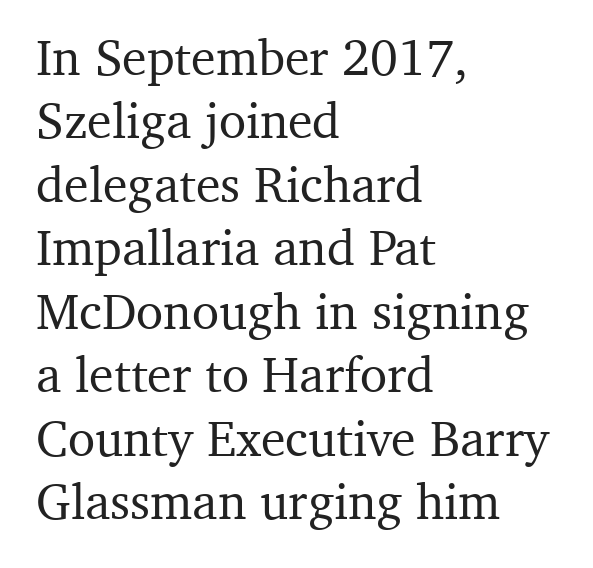
The image shows 50 px serif type, upright; set left-aligned, normal line spacing (1.27x), normal letter spacing, not underlined; medium stroke contrast and a medium x-height.
